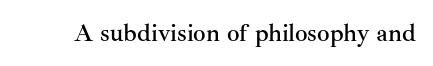
Q: Is the text italic (slanted)? A: No, it is upright.
Q: Is the text underlined? A: No.
Q: Is the spacing between letters normal or unusually wide? A: Normal.
